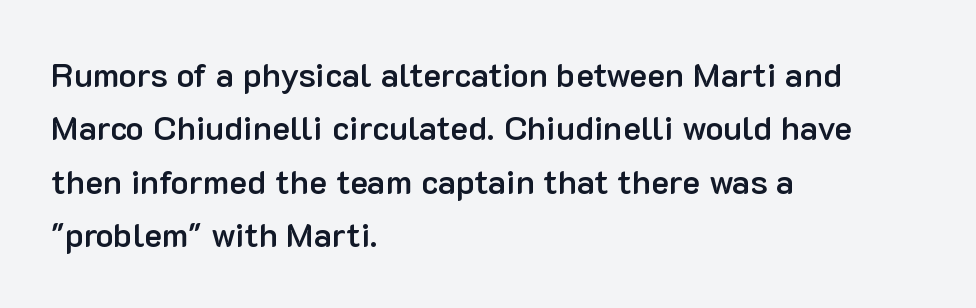
Looks like regular typesetting: each glyph gets only the width it needs. This sample is left-justified, so line endings fall wherever the words run out. I'd describe the lettering as semibold — firm but not a full bold. Grotesque or geometric, the face here clearly has no serifs. A normal amount of white space separates one row of letters from the next.
